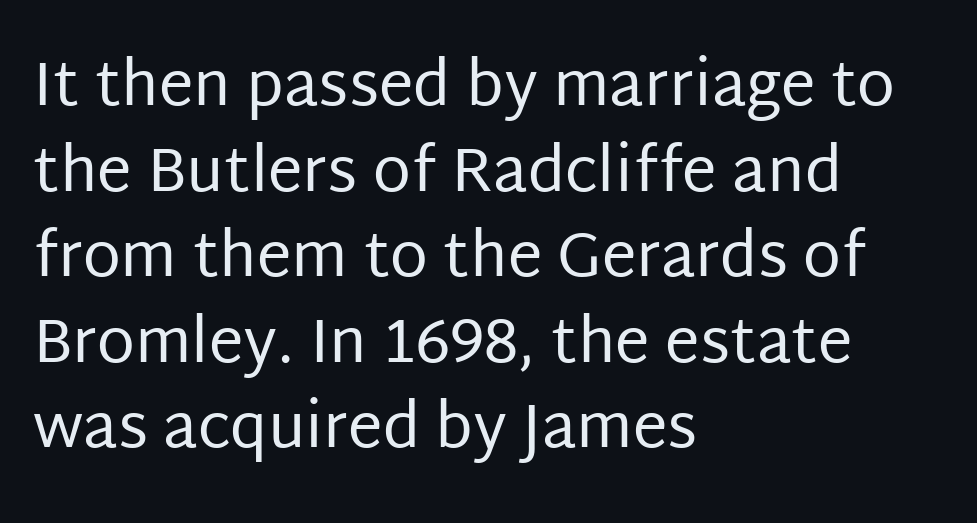
One glance says typical: line gaps are just what's usual. Every row of glyphs begins at an identical x-position on the left. Italic: no, the glyphs are upright roman. Weight: in the light-to-regular range. These lines keep a tight, regular rhythm from letter to letter.
